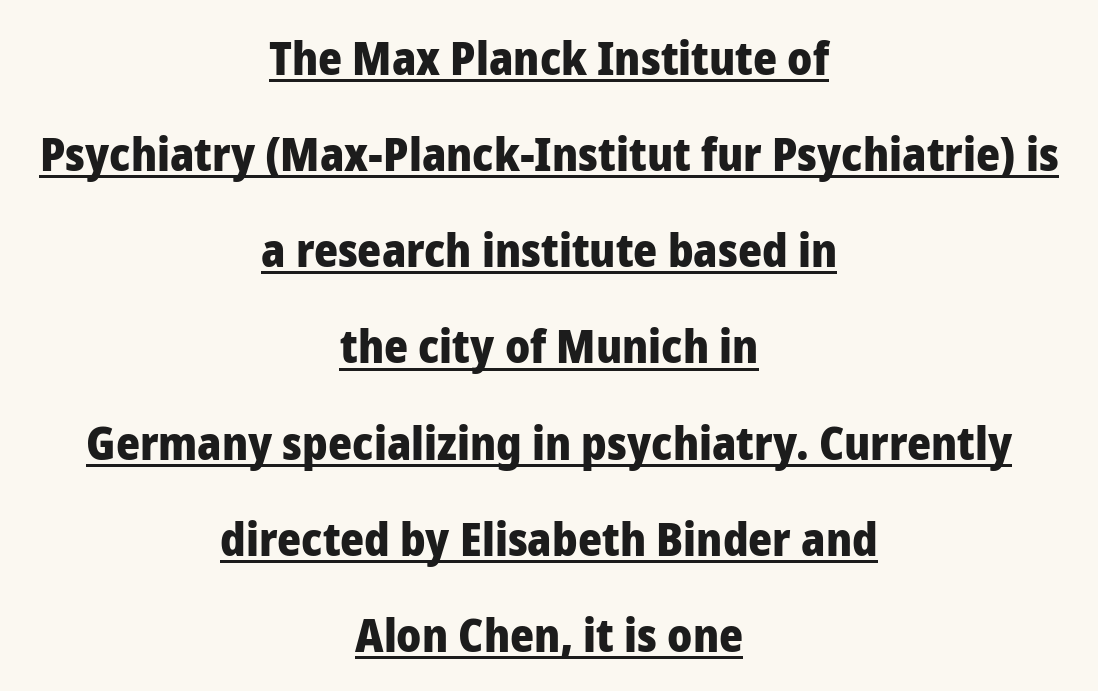
Q: Is the text bold? A: Yes.
Q: Is the text italic (slanted)? A: No, it is upright.
Q: Is the typeface a serif or a sans-serif typeface? A: Sans-serif.
Q: Is the text underlined? A: Yes.
Q: How is the paragraph aligned? A: Centered.
Q: Is the spacing between letters normal or unusually wide? A: Normal.
Q: Is the spacing between lines tight, normal or loose? A: Loose.
Q: Width (condensed, normal, or wide)? A: Normal.
Q: Stroke contrast? A: Low.
Q: x-height? A: Medium.
Q: Monospaced? A: No.
